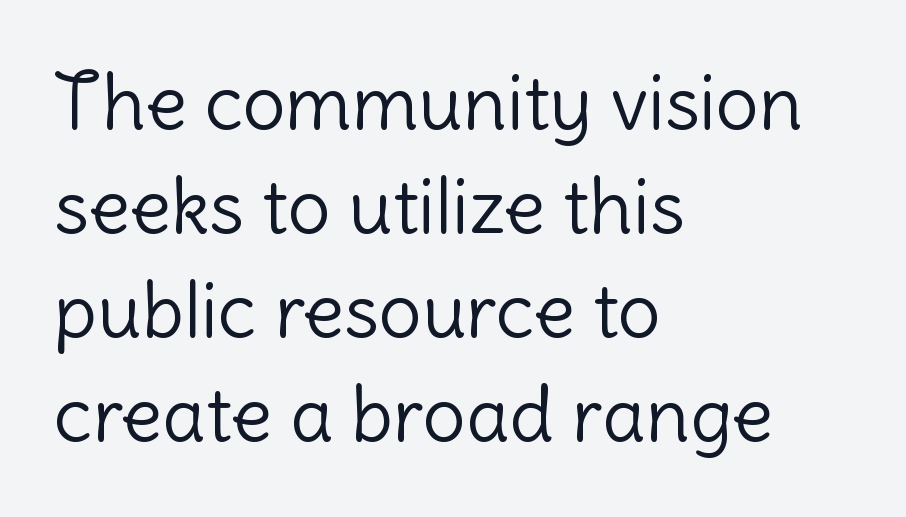
Q: Is the text bold? A: No.
Q: Is the text italic (slanted)? A: No, it is upright.
Q: Is the typeface a serif or a sans-serif typeface? A: Sans-serif.
Q: Is the text underlined? A: No.
Q: How is the paragraph aligned? A: Left-aligned.
Q: Is the spacing between letters normal or unusually wide? A: Normal.
Q: Is the spacing between lines tight, normal or loose? A: Normal.
Q: Width (condensed, normal, or wide)? A: Normal.
Q: Stroke contrast? A: Low.
Q: x-height? A: Medium.
Q: Monospaced? A: No.
